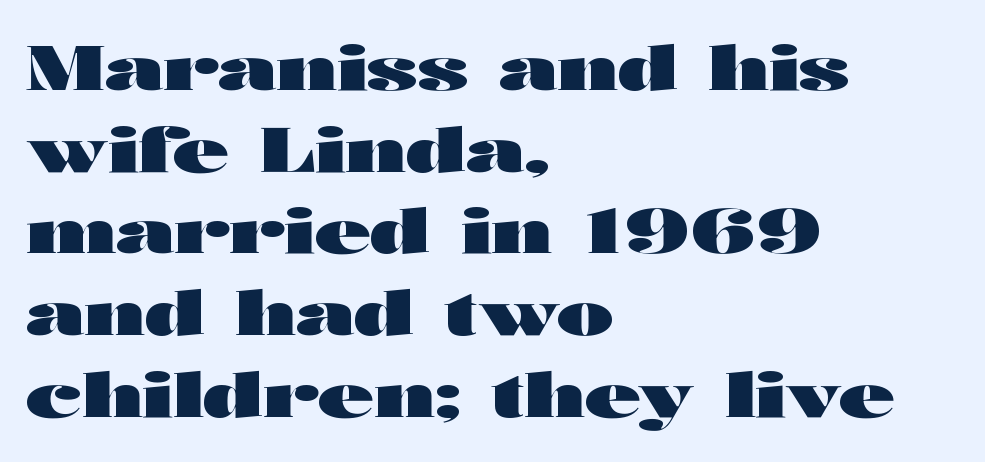
Q: Is the text bold? A: Yes.
Q: Is the text italic (slanted)? A: No, it is upright.
Q: Is the typeface a serif or a sans-serif typeface? A: Serif.
Q: Is the text underlined? A: No.
Q: How is the paragraph aligned? A: Left-aligned.
Q: Is the spacing between letters normal or unusually wide? A: Normal.
Q: Is the spacing between lines tight, normal or loose? A: Normal.
Q: Width (condensed, normal, or wide)? A: Wide.
Q: Stroke contrast? A: High.
Q: x-height? A: Medium.
Q: Monospaced? A: No.
